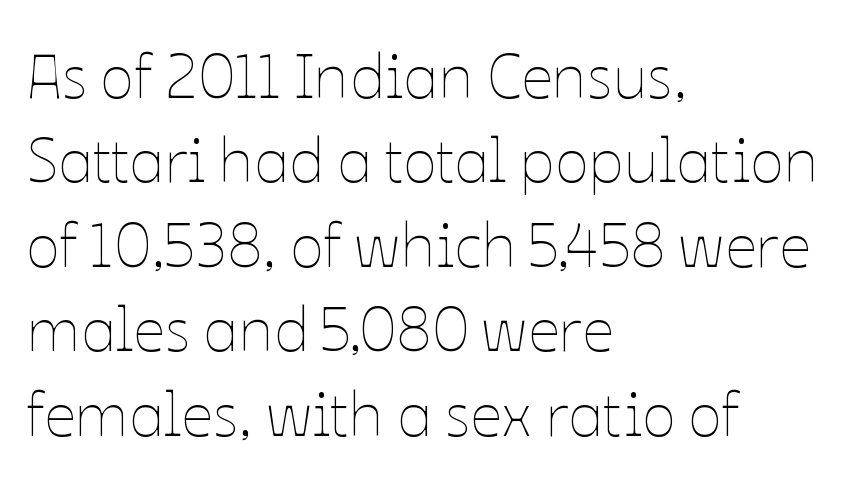
The typography opts for an upright posture over an oblique one. Is this a fixed-width face? No — the glyphs have proportional, varying widths. Casual observation: everything's shoved over to the left. Does the leading feel generous? No, just average. Bare-footed words on every line.
